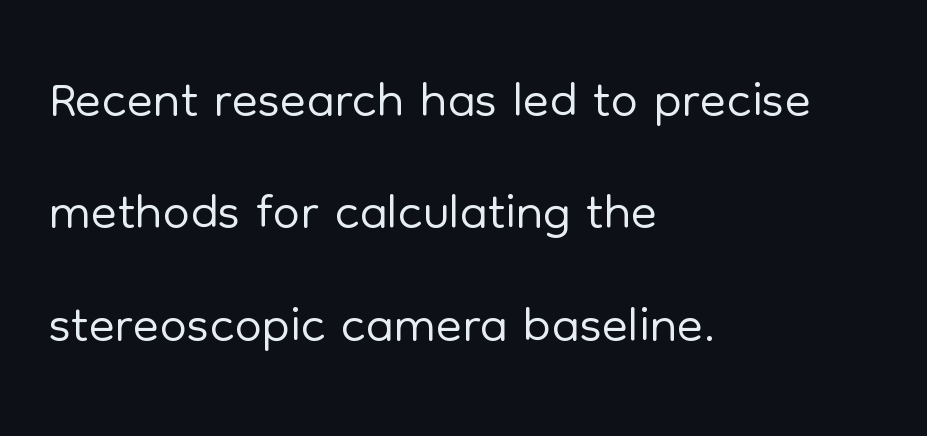
The glyphs in this specimen are sans serif. Is this a fixed-width face? No — the glyphs have proportional, varying widths. This sample keeps an unexceptional amount of space between lines. Does extra space separate the letters? No, they use regular spacing. The compositor pushed each line to the left boundary. Stems here are at most as thick as an everyday book face.
